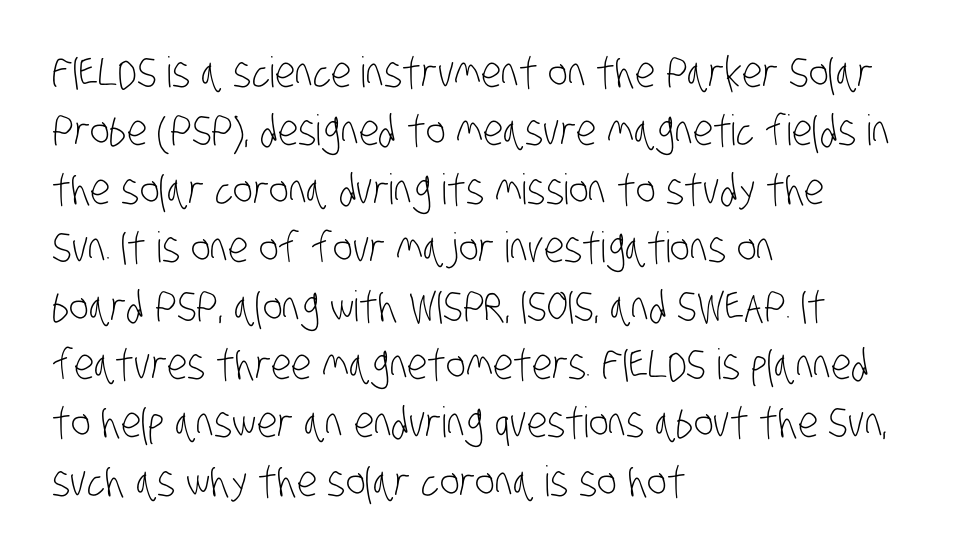
{"serif": "no", "bold": "no", "weight": "light", "width": "condensed", "stroke_contrast": "low", "x_height": "large", "monospaced": "no", "underline": "no", "align": "left", "line_spacing": "normal", "line_spacing_ratio": 1.39, "letter_spacing": "normal", "letter_spacing_em": 0.0, "glyph_px": 42}
